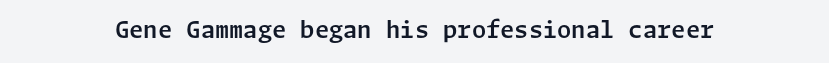
{"italic": "no", "underline": "no", "letter_spacing": "normal", "letter_spacing_em": 0.0, "glyph_px": 23}
